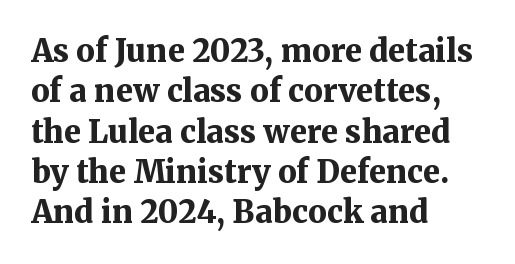
Here the glyphs are tracked normally, forming tight word shapes. The glyphs in this specimen are seriffed. Varying glyph widths throughout — classic text-font behaviour. Line beginnings align vertically; line endings do not. Anything drawn beneath the words? Only blank space. When letters stand straight like this, we call the style roman or upright.
